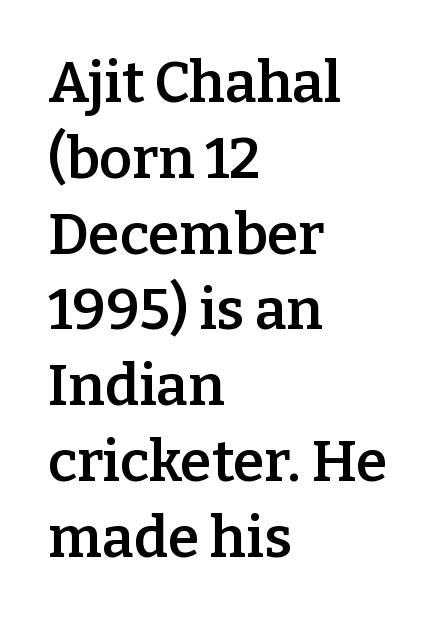
The letters stand straight up with perfectly vertical stems. Teacher's note: observe the even left margin — that is flush-left alignment. Regarding serifs, this sample has them. Leading matches the norm, producing a regular column. Honestly, the letter spacing is just normal — you wouldn't notice it. Note the varied advance widths — an 'i' is clearly narrower than an 'm'.
